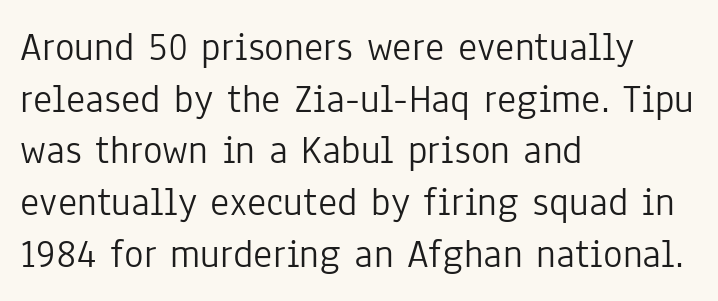
{"serif": "no", "italic": "no", "bold": "no", "weight": "light", "width": "condensed", "stroke_contrast": "low", "x_height": "medium", "monospaced": "no", "underline": "no", "align": "left", "line_spacing": "normal", "line_spacing_ratio": 1.26, "letter_spacing": "normal", "letter_spacing_em": 0.0, "glyph_px": 41}
